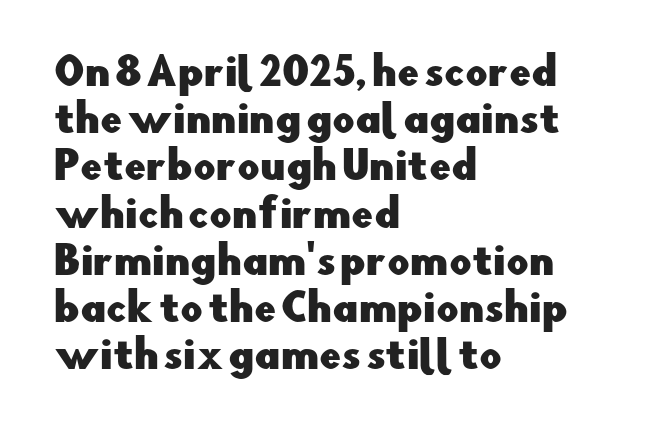
{"serif": "no", "italic": "no", "width": "normal", "stroke_contrast": "low", "x_height": "small", "monospaced": "no", "underline": "no", "align": "left", "line_spacing_ratio": 1.21, "letter_spacing": "normal", "letter_spacing_em": 0.0, "glyph_px": 39}
